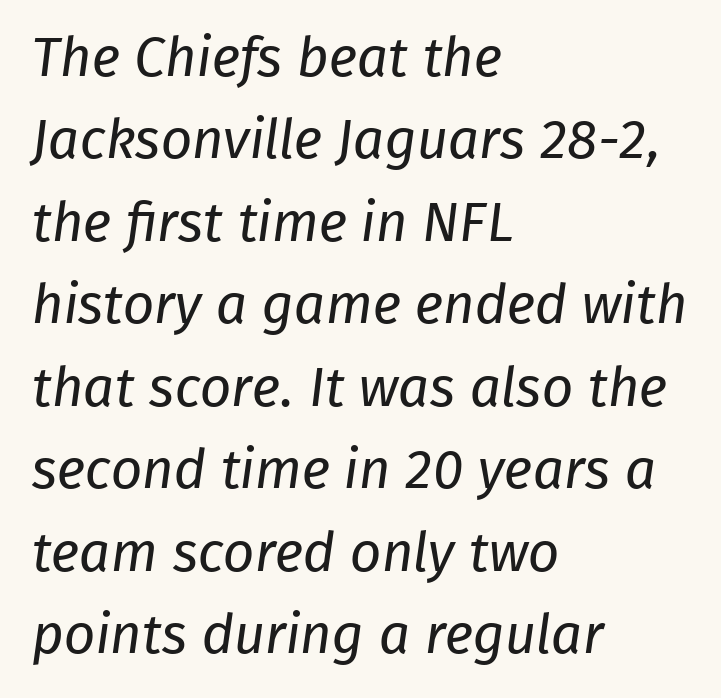
Unmarked baselines from the first word to the last. Honestly, the letter spacing is just normal — you wouldn't notice it. Vertical stems look standard width or narrower in stroke. If you measured baseline to baseline, you'd find a middling distance.
